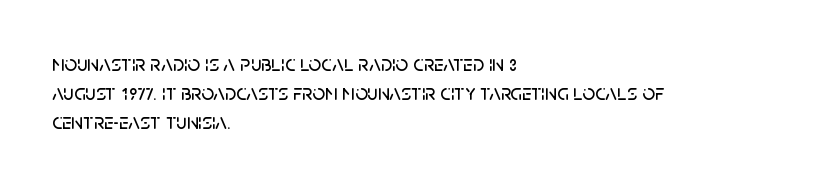
It's the straight-up-and-down kind of type. The horizontal fit of the characters is conventional and even. These lines are set flush left with a ragged right edge. Glance below the letters and you will spot only blank space.
